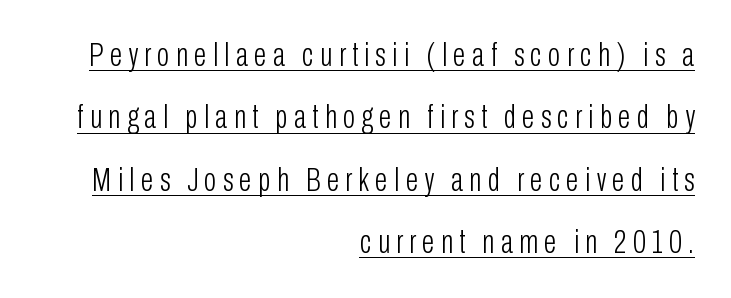
Q: Is the text bold? A: No.
Q: Is the text italic (slanted)? A: No, it is upright.
Q: Is the typeface a serif or a sans-serif typeface? A: Sans-serif.
Q: Is the text underlined? A: Yes.
Q: How is the paragraph aligned? A: Right-aligned.
Q: Width (condensed, normal, or wide)? A: Condensed.
Q: Stroke contrast? A: Low.
Q: x-height? A: Medium.
Q: Monospaced? A: No.
